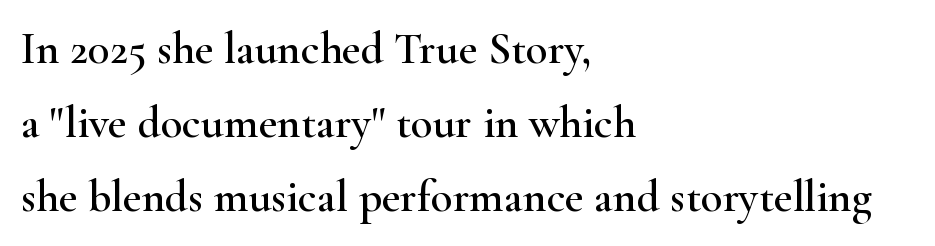
{"serif": "yes", "italic": "no", "width": "wide", "stroke_contrast": "high", "x_height": "small", "monospaced": "no", "underline": "no", "align": "left", "line_spacing": "normal", "line_spacing_ratio": 1.65, "letter_spacing": "normal", "letter_spacing_em": 0.0, "glyph_px": 45}
